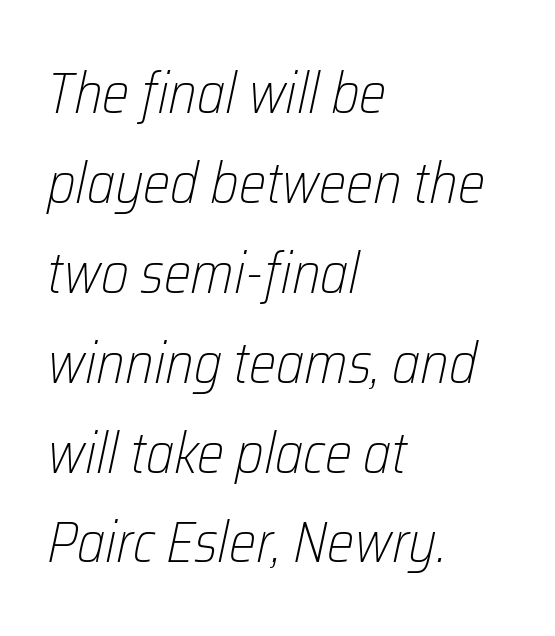
Q: Is the text bold? A: No.
Q: Is the text italic (slanted)? A: Yes, it leans right by about 12 degrees.
Q: Is the text underlined? A: No.
Q: How is the paragraph aligned? A: Left-aligned.
Q: Is the spacing between letters normal or unusually wide? A: Normal.
Q: Is the spacing between lines tight, normal or loose? A: Normal.
Q: Width (condensed, normal, or wide)? A: Condensed.
Q: Stroke contrast? A: Low.
Q: x-height? A: Medium.
Q: Monospaced? A: No.
